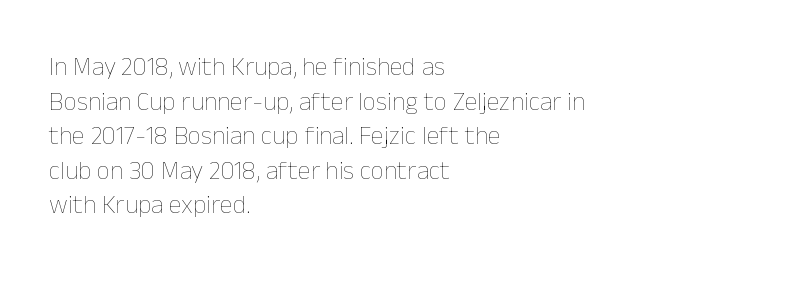
Q: Is the text bold? A: No.
Q: Is the text italic (slanted)? A: No, it is upright.
Q: Is the text underlined? A: No.
Q: How is the paragraph aligned? A: Left-aligned.
Q: Is the spacing between letters normal or unusually wide? A: Normal.
Q: Is the spacing between lines tight, normal or loose? A: Normal.
